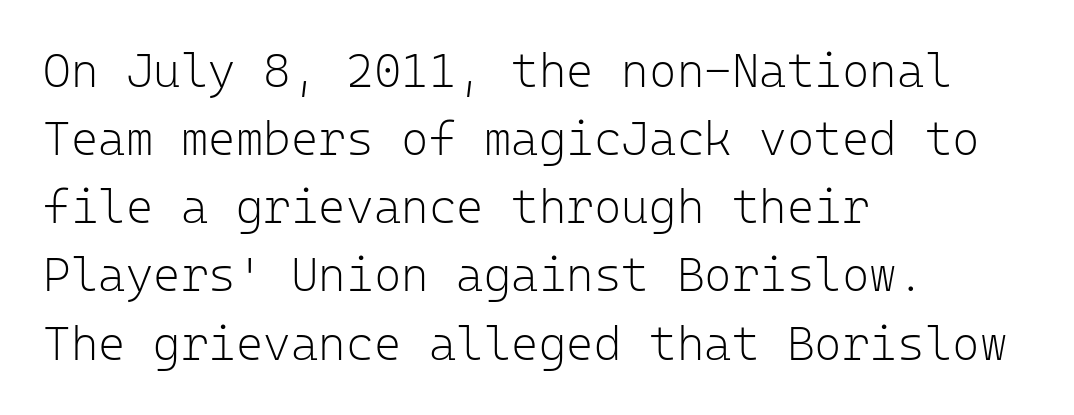
{"serif": "no", "italic": "no", "bold": "no", "weight": "light", "width": "normal", "stroke_contrast": "low", "x_height": "medium", "monospaced": "yes", "underline": "no", "align": "left", "line_spacing": "normal", "line_spacing_ratio": 1.45, "letter_spacing": "normal", "letter_spacing_em": 0.0, "glyph_px": 47}
